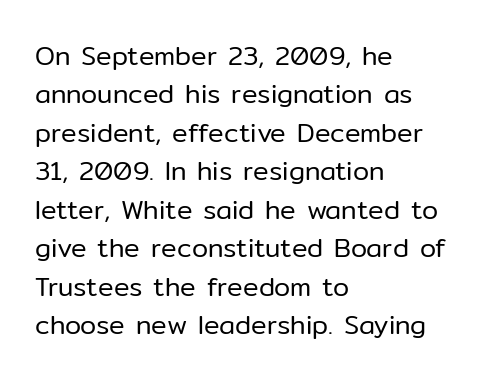
Q: Is the text bold? A: No.
Q: Is the text italic (slanted)? A: No, it is upright.
Q: Is the text underlined? A: No.
Q: How is the paragraph aligned? A: Left-aligned.
Q: Is the spacing between letters normal or unusually wide? A: Normal.
Q: Is the spacing between lines tight, normal or loose? A: Normal.
